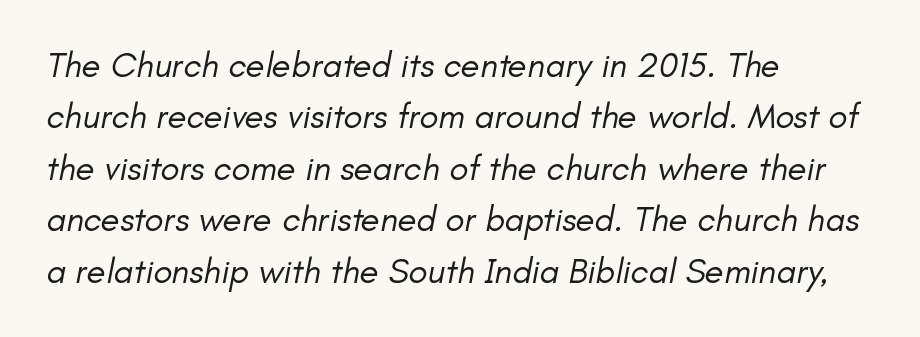
The image shows 35 px regular-weight type, italic (leaning right); set left-aligned, normal line spacing (1.47x), normal letter spacing, not underlined; low stroke contrast and a small x-height.
